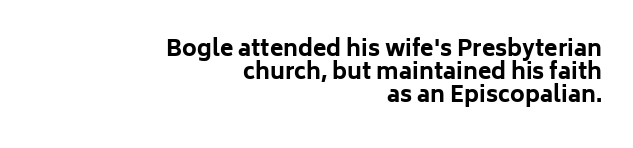
Descender tails drop into unmarked territory. Letter spacing: default. Line endings align vertically; line beginnings do not. Leading is clearly below the norm, producing a dense column.
